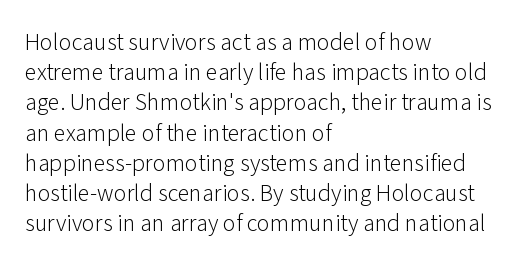
Q: Is the text bold? A: No.
Q: Is the text italic (slanted)? A: No, it is upright.
Q: Is the text underlined? A: No.
Q: How is the paragraph aligned? A: Left-aligned.
Q: Is the spacing between letters normal or unusually wide? A: Normal.
Q: Is the spacing between lines tight, normal or loose? A: Normal.
